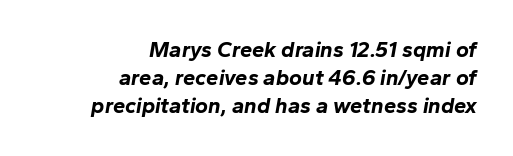
The lines sit at an ordinary, default distance from one another. Typesetter's note: full bold, strokes at maximum text heaviness. Emphasis-style slanted type is in use. All the whitespace from short lines collects on the left.
